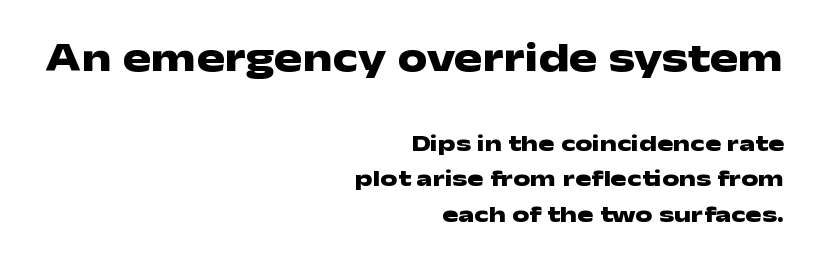
The letters stand upright; this is a roman face. Do the characters align in a grid? No, the font is proportional. Compared with a flush-left layout, this one pins lines to the opposite, right side. No word sits above an underline. Evenly set lines give the paragraph a standard silhouette.
